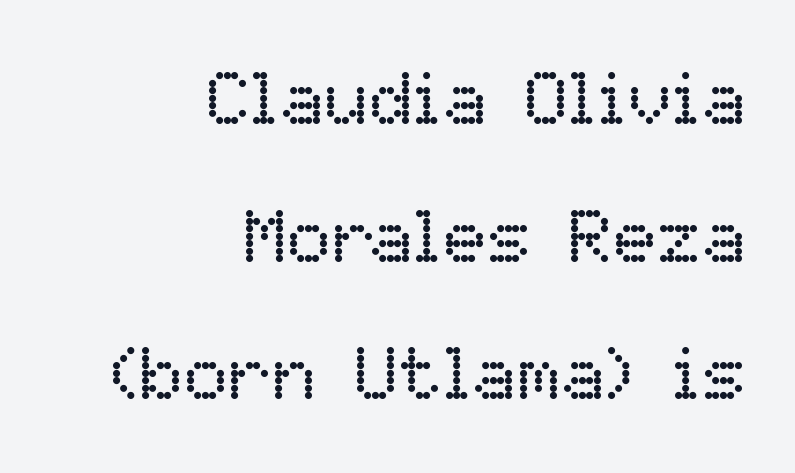
{"italic": "no", "bold": "no", "weight": "regular", "width": "normal", "stroke_contrast": "low", "x_height": "medium", "monospaced": "no", "underline": "no", "align": "right", "line_spacing_ratio": 1.86, "letter_spacing": "normal", "letter_spacing_em": 0.0, "glyph_px": 74}
